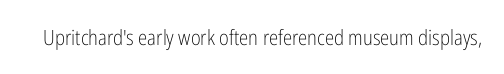
{"italic": "no", "bold": "no", "underline": "no", "letter_spacing": "normal", "letter_spacing_em": 0.0, "glyph_px": 21}
